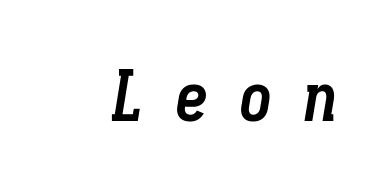
Caption: expanded tracking, letters set apart. Weight check: bold — yes, fully. This sample has the even, mechanical cadence of fixed-width lettering. Honestly, there is no underline to notice here at all. Italic? Definitely — the glyphs are oblique.
